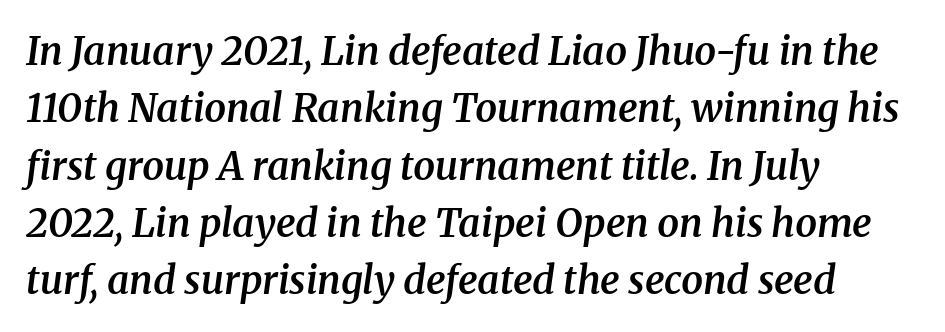
{"serif": "yes", "italic": "yes", "lean": "right", "slant_degrees": 8, "bold": "semi", "weight": "semibold", "width": "normal", "stroke_contrast": "medium", "x_height": "medium", "monospaced": "no", "underline": "no", "align": "left", "line_spacing": "normal", "line_spacing_ratio": 1.47, "letter_spacing": "normal", "letter_spacing_em": 0.0, "glyph_px": 39}
